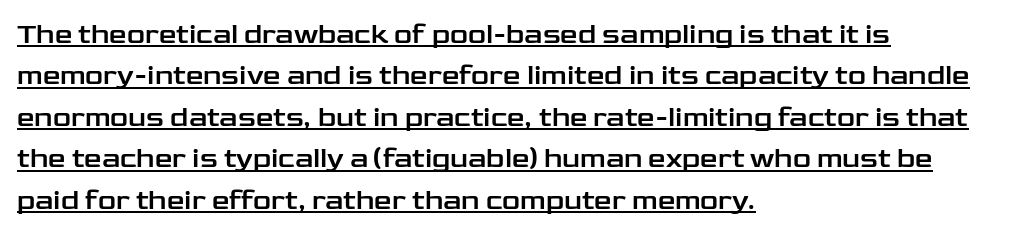
Emphasis is given by a line drawn under the lettering. The horizontal fit of the characters is conventional and even. Line beginnings align vertically; line endings do not. Note the varied advance widths — an 'i' is clearly narrower than an 'm'. How would I describe the line gaps? Plain and ordinary. Nope, no serifs anywhere on these letters.
